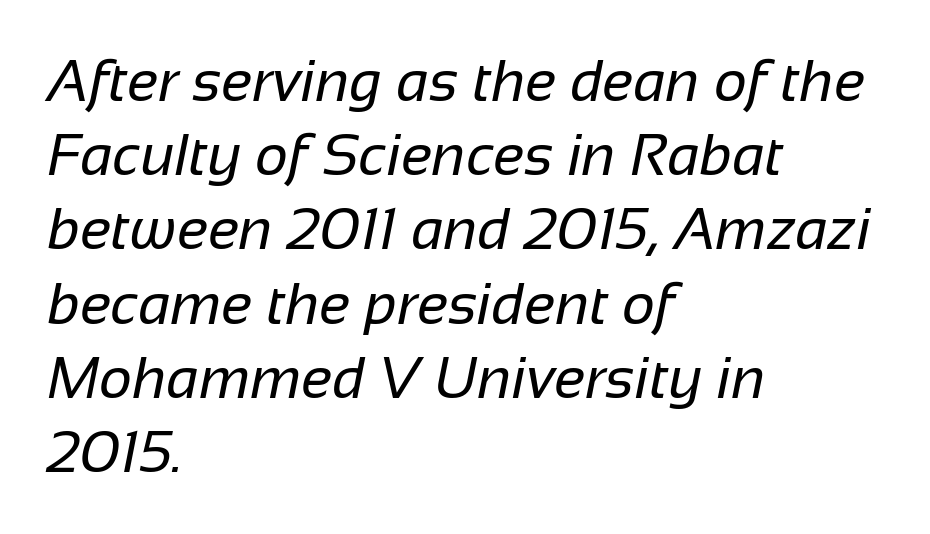
{"serif": "no", "bold": "no", "weight": "regular", "width": "normal", "stroke_contrast": "low", "x_height": "medium", "monospaced": "no", "underline": "no", "align": "left", "line_spacing": "normal", "line_spacing_ratio": 1.28, "letter_spacing": "normal", "letter_spacing_em": 0.0, "glyph_px": 58}
